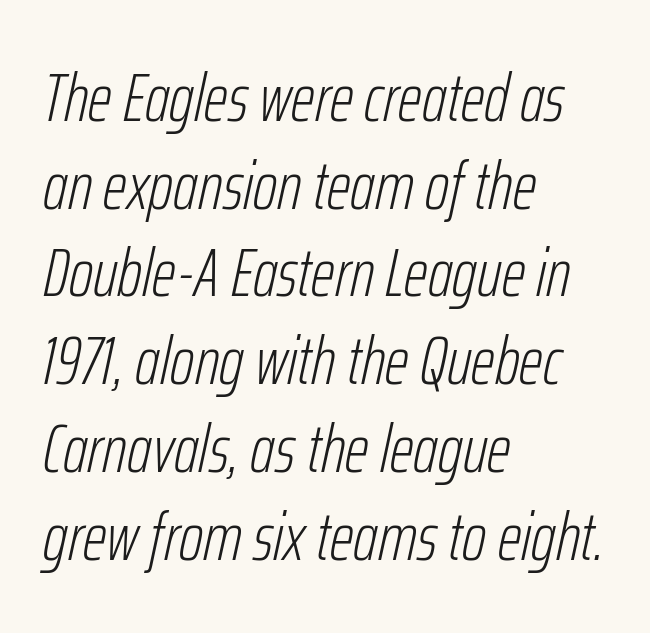
Look at the tracking — it's just the regular setting, nothing added. The typography opts for an oblique posture over an upright one. Is this a fixed-width face? No — the glyphs have proportional, varying widths. A typesetter would call this leading conventional body-copy spacing.
